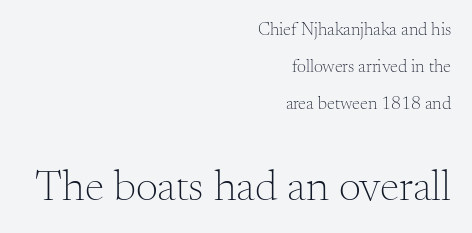
{"serif": "yes", "italic": "no", "bold": "no", "weight": "light", "width": "normal", "stroke_contrast": "medium", "x_height": "small", "monospaced": "no", "underline": "no", "align": "right", "line_spacing": "loose", "line_spacing_ratio": 2.05, "letter_spacing": "normal", "letter_spacing_em": 0.0, "larger_block": "second", "size_ratio": 2.44, "glyph_px": 44}
